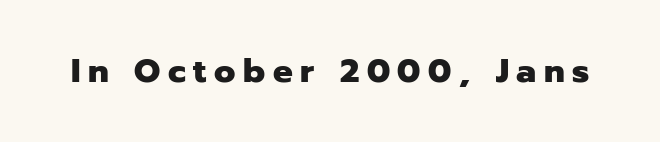
The image shows 33 px heavy sans-serif type, upright; set unusually wide letter spacing (+0.23 em), not underlined; low stroke contrast and a medium x-height.
